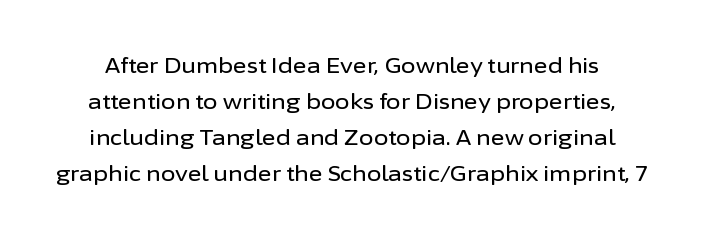
The image shows 21 px text type, upright; set line spacing 1.71x, normal letter spacing, not underlined.
